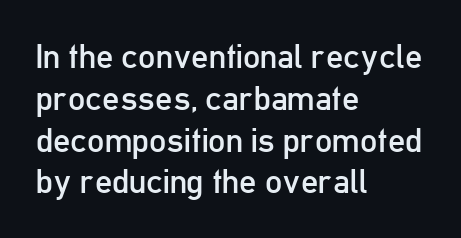
Here the designer chose a conventional face with non-uniform glyph widths. I'd call this a sans setting — the letters go barefoot. The letterforms sit at book weight or below. Caption: standard tracking, unaltered.
